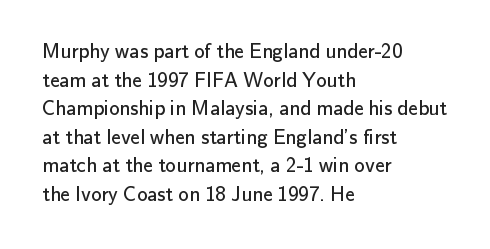
{"italic": "no", "bold": "no", "underline": "no", "align": "left", "line_spacing": "normal", "line_spacing_ratio": 1.36, "letter_spacing": "normal", "letter_spacing_em": 0.0, "glyph_px": 21}
